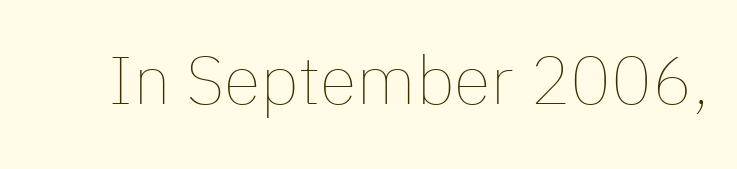
The image shows 68 px thin type, upright; set normal letter spacing, not underlined; low stroke contrast and a medium x-height.
